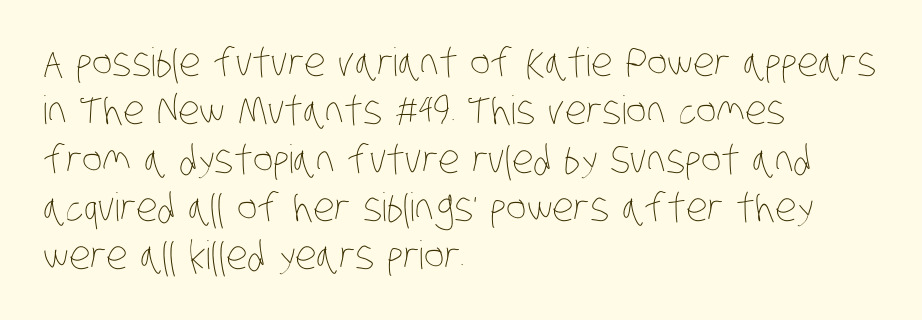
Lines of text with bare space underneath. The strokes are not fattened; the text isn't bold. The lines in this sample share a left origin and differ only in where they stop. The passage shown has conventional tracking throughout. This sample has the flowing, uneven cadence of proportional lettering.
